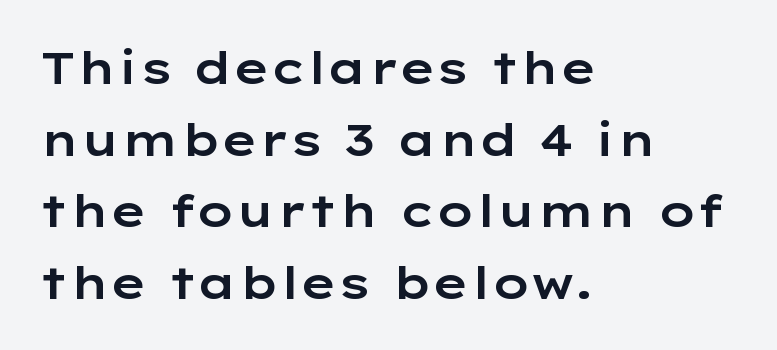
Q: Is the text italic (slanted)? A: No, it is upright.
Q: Is the typeface a serif or a sans-serif typeface? A: Sans-serif.
Q: Is the text underlined? A: No.
Q: How is the paragraph aligned? A: Left-aligned.
Q: Is the spacing between letters normal or unusually wide? A: Normal.
Q: Is the spacing between lines tight, normal or loose? A: Normal.
Q: Width (condensed, normal, or wide)? A: Wide.
Q: Stroke contrast? A: Low.
Q: x-height? A: Medium.
Q: Monospaced? A: No.
